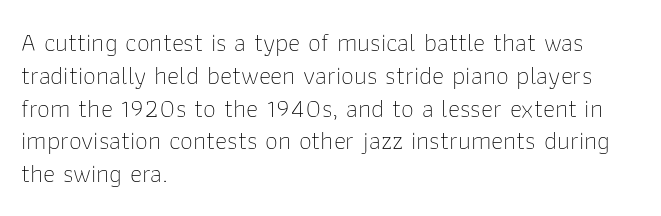
{"italic": "no", "bold": "no", "underline": "no", "align": "left", "line_spacing": "normal", "line_spacing_ratio": 1.26, "letter_spacing": "normal", "letter_spacing_em": 0.0, "glyph_px": 26}
